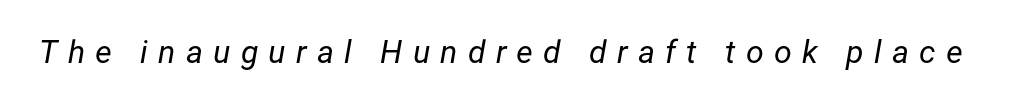
The image shows 32 px regular-weight type, italic (leaning right); set unusually wide letter spacing (+0.32 em), not underlined; low stroke contrast and a medium x-height.
